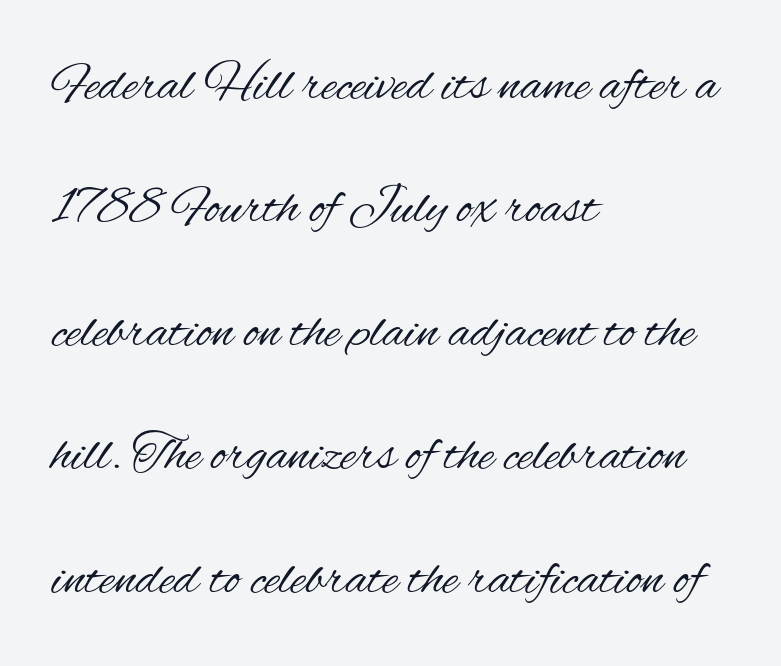
The font family rendered here belongs to the sans-serif group. A bare baseline throughout the passage. Stem width sits at or under what a default text font uses. These lines keep a tight, regular rhythm from letter to letter.
